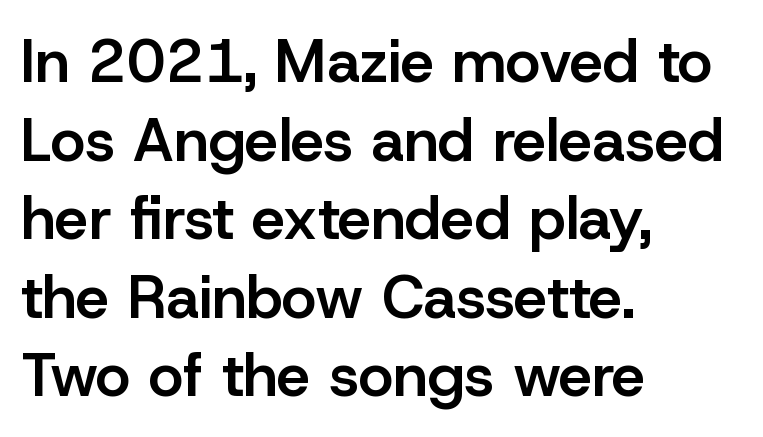
{"serif": "no", "italic": "no", "bold": "semi", "weight": "semibold", "width": "normal", "stroke_contrast": "low", "x_height": "medium", "monospaced": "no", "underline": "no", "align": "left", "line_spacing": "normal", "line_spacing_ratio": 1.31, "letter_spacing": "normal", "letter_spacing_em": 0.0, "glyph_px": 60}
